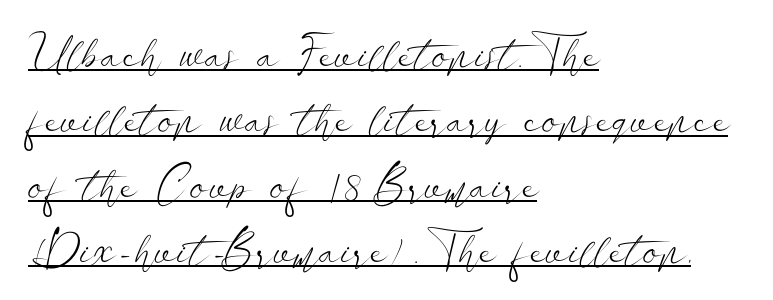
{"serif": "no", "bold": "no", "weight": "light", "width": "wide", "stroke_contrast": "low", "x_height": "small", "monospaced": "no", "underline": "yes", "align": "left", "line_spacing": "normal", "line_spacing_ratio": 1.39, "letter_spacing": "normal", "letter_spacing_em": 0.0, "glyph_px": 47}
